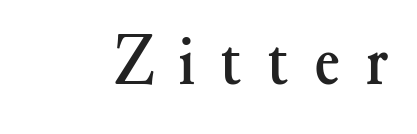
Q: Is the text italic (slanted)? A: No, it is upright.
Q: Is the typeface a serif or a sans-serif typeface? A: Serif.
Q: Is the text underlined? A: No.
Q: Is the spacing between letters normal or unusually wide? A: Unusually wide.
Q: Width (condensed, normal, or wide)? A: Normal.
Q: Stroke contrast? A: Medium.
Q: x-height? A: Small.
Q: Monospaced? A: No.
